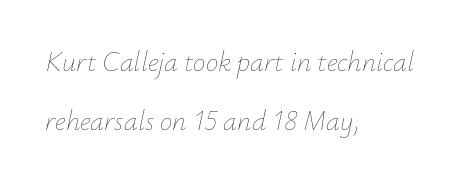
{"italic": "yes", "lean": "right", "slant_degrees": 12, "bold": "no", "weight": "thin", "width": "normal", "stroke_contrast": "low", "x_height": "small", "monospaced": "no", "underline": "no", "align": "left", "line_spacing": "loose", "line_spacing_ratio": 2.1, "letter_spacing": "normal", "letter_spacing_em": 0.0, "glyph_px": 28}
